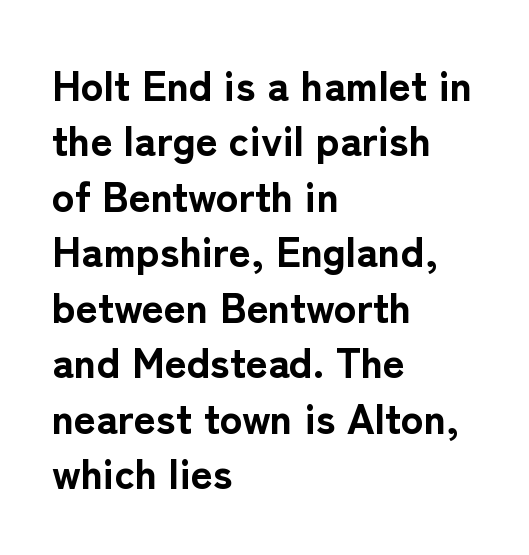
The image shows 42 px bold sans-serif type, upright; set left-aligned, normal line spacing (1.32x), normal letter spacing, not underlined; low stroke contrast and a medium x-height.
